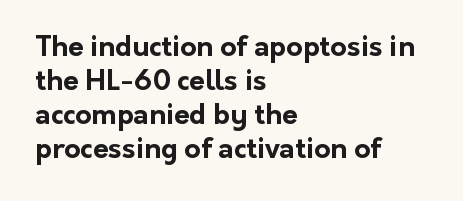
The image shows 28 px bold sans-serif type, upright; set left-aligned, line spacing 1.22x, normal letter spacing, not underlined; low stroke contrast and a medium x-height.
